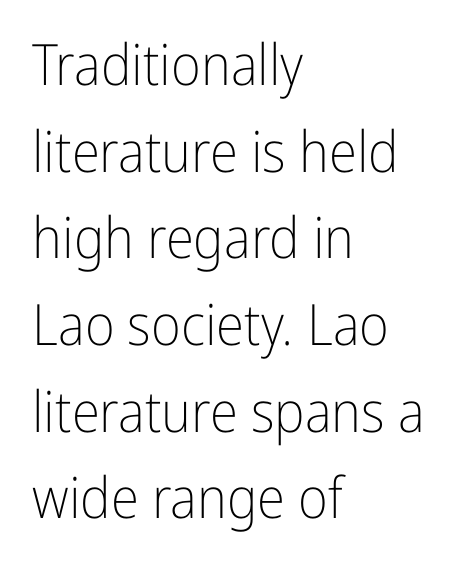
Q: Is the text bold? A: No.
Q: Is the text italic (slanted)? A: No, it is upright.
Q: Is the typeface a serif or a sans-serif typeface? A: Sans-serif.
Q: Is the text underlined? A: No.
Q: How is the paragraph aligned? A: Left-aligned.
Q: Is the spacing between letters normal or unusually wide? A: Normal.
Q: Is the spacing between lines tight, normal or loose? A: Normal.
Q: Width (condensed, normal, or wide)? A: Condensed.
Q: Stroke contrast? A: Low.
Q: x-height? A: Medium.
Q: Monospaced? A: No.
